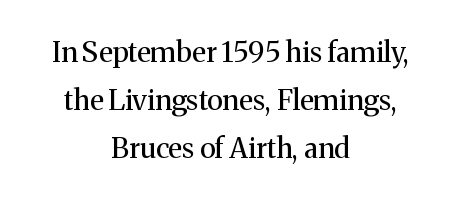
Q: Is the text bold? A: No.
Q: Is the text italic (slanted)? A: No, it is upright.
Q: Is the typeface a serif or a sans-serif typeface? A: Serif.
Q: Is the text underlined? A: No.
Q: How is the paragraph aligned? A: Centered.
Q: Is the spacing between letters normal or unusually wide? A: Normal.
Q: Width (condensed, normal, or wide)? A: Normal.
Q: Stroke contrast? A: Medium.
Q: x-height? A: Medium.
Q: Monospaced? A: No.
